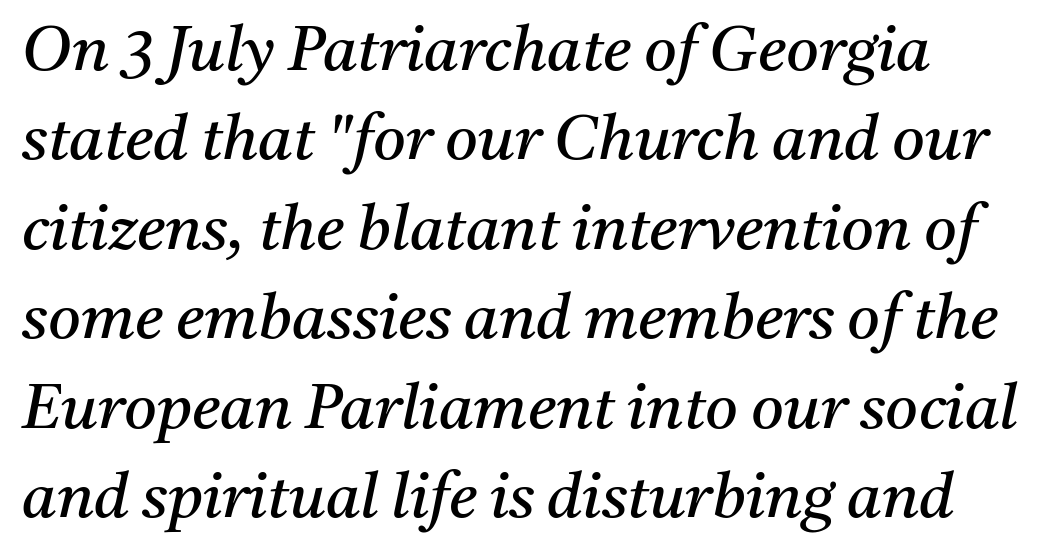
The image shows 63 px regular-weight serif type, italic (leaning right); set normal line spacing (1.42x), normal letter spacing, not underlined; medium stroke contrast and a medium x-height.
